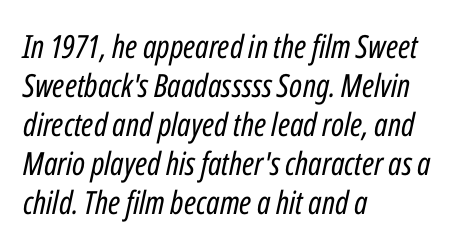
Q: Is the text bold? A: No.
Q: Is the text italic (slanted)? A: Yes, it leans right by about 12 degrees.
Q: Is the text underlined? A: No.
Q: How is the paragraph aligned? A: Left-aligned.
Q: Is the spacing between letters normal or unusually wide? A: Normal.
Q: Width (condensed, normal, or wide)? A: Condensed.
Q: Stroke contrast? A: Low.
Q: x-height? A: Medium.
Q: Monospaced? A: No.
